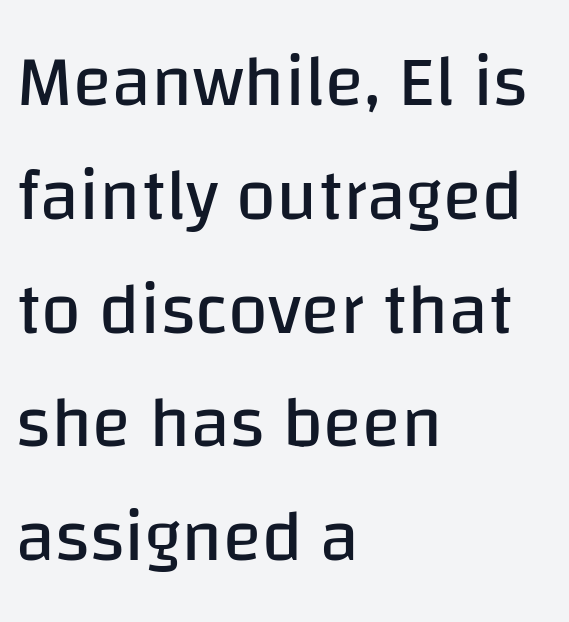
Q: Is the text bold? A: No.
Q: Is the text italic (slanted)? A: No, it is upright.
Q: Is the typeface a serif or a sans-serif typeface? A: Sans-serif.
Q: Is the text underlined? A: No.
Q: How is the paragraph aligned? A: Left-aligned.
Q: Is the spacing between letters normal or unusually wide? A: Normal.
Q: Is the spacing between lines tight, normal or loose? A: Normal.
Q: Width (condensed, normal, or wide)? A: Normal.
Q: Stroke contrast? A: Low.
Q: x-height? A: Large.
Q: Monospaced? A: No.
